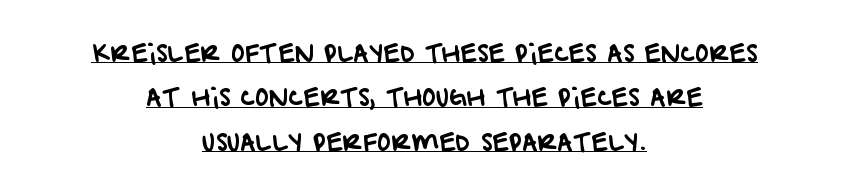
{"underline": "yes", "align": "center", "line_spacing_ratio": 1.85, "letter_spacing": "normal", "letter_spacing_em": 0.0, "glyph_px": 24}
